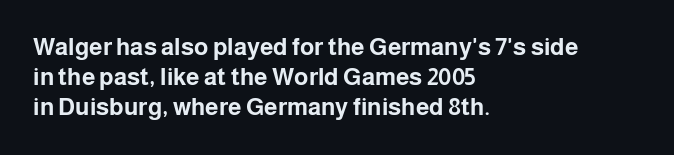
Q: Is the text bold? A: Yes.
Q: Is the text italic (slanted)? A: No, it is upright.
Q: Is the text underlined? A: No.
Q: How is the paragraph aligned? A: Left-aligned.
Q: Is the spacing between letters normal or unusually wide? A: Normal.
Q: Is the spacing between lines tight, normal or loose? A: Normal.
